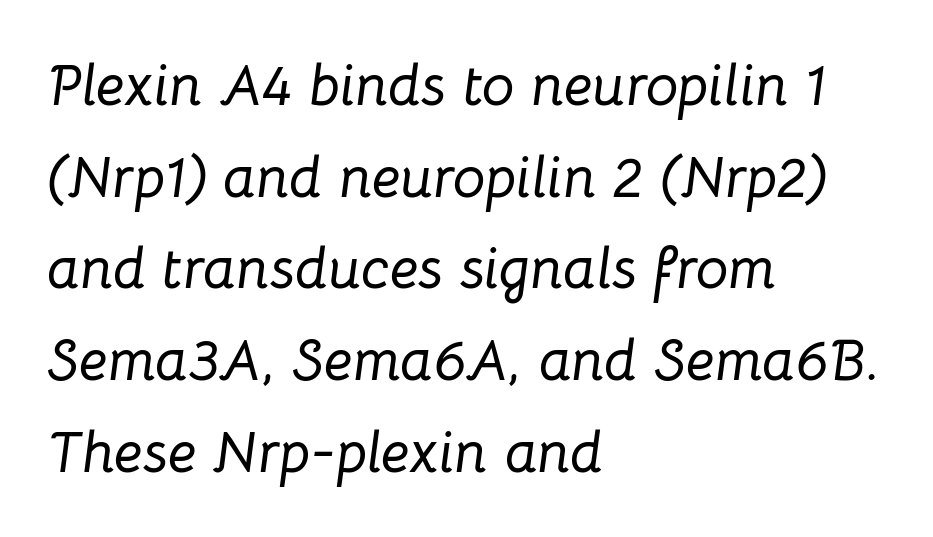
The image shows 58 px text type, italic (leaning right); set left-aligned, normal line spacing (1.58x), normal letter spacing, not underlined; low stroke contrast and a medium x-height.
